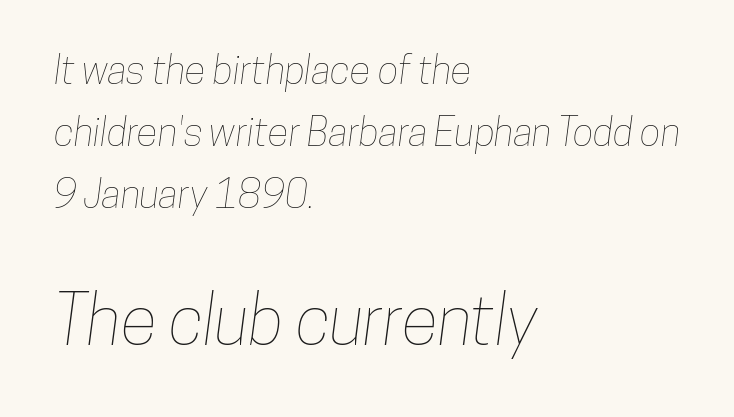
Where is the straight margin? On the left. The designer gave the closing block more size than the opening block. Spacing between characters is what you'd get straight out of the box. The lines sit at an ordinary, default distance from one another.
